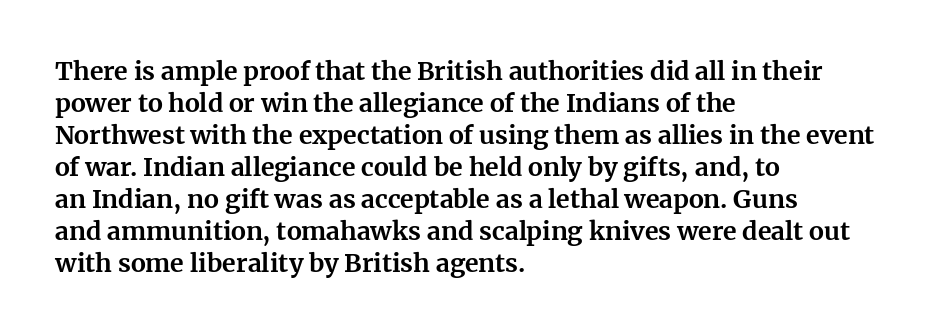
The typesetter chose a ragged-right arrangement here. The line texture is even and compact thanks to regular tracking. Summary of weight: heavy, a full bold. Vertically, the passage feels balanced, rows spaced as you'd expect. In terms of posture, this sample is upright.
